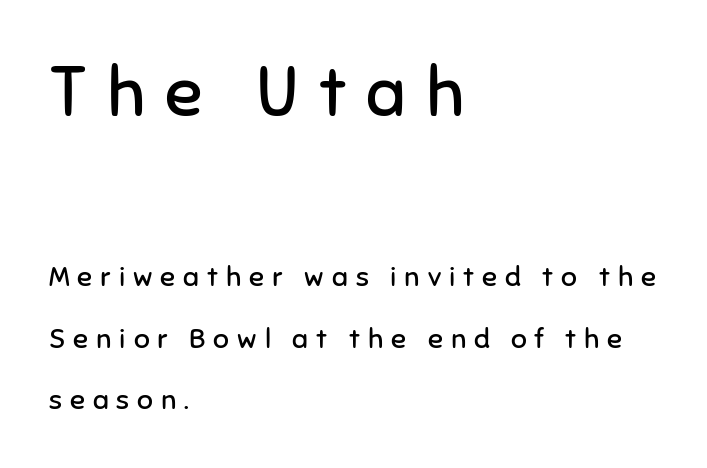
The image shows 70 px regular-weight sans-serif type, upright; set left-aligned, loose line spacing (2.2x), unusually wide letter spacing (+0.28 em), not underlined; the first (top) block is 2.5x larger; low stroke contrast and a medium x-height.
